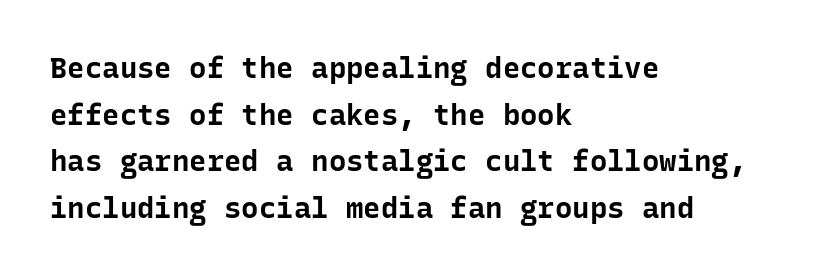
The image shows 29 px bold sans-serif type, upright, monospaced; set left-aligned, normal line spacing (1.61x), normal letter spacing, not underlined; low stroke contrast and a medium x-height.
